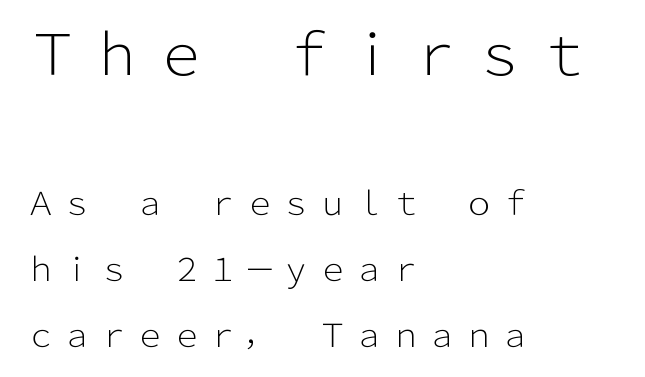
The compositor pushed each line to the left boundary. A sans-serif font was chosen for this passage. Descenders hang freely into open space. Which of the two is more prominent by size? The first, at the top. If you drew a line through each stem, it would be perfectly vertical.
